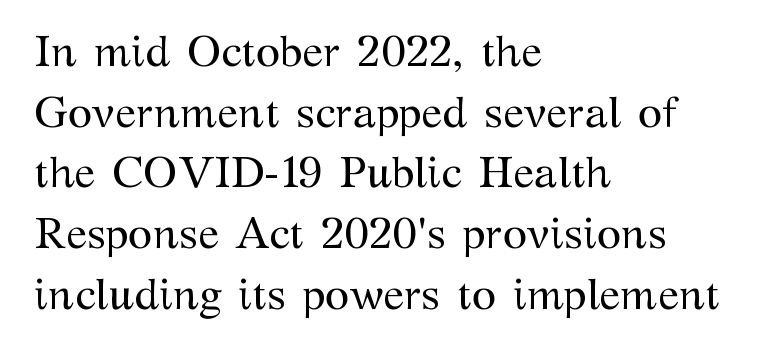
Q: Is the text bold? A: No.
Q: Is the text italic (slanted)? A: No, it is upright.
Q: Is the typeface a serif or a sans-serif typeface? A: Serif.
Q: Is the text underlined? A: No.
Q: How is the paragraph aligned? A: Left-aligned.
Q: Is the spacing between letters normal or unusually wide? A: Normal.
Q: Is the spacing between lines tight, normal or loose? A: Normal.
Q: Width (condensed, normal, or wide)? A: Normal.
Q: Stroke contrast? A: Medium.
Q: x-height? A: Medium.
Q: Monospaced? A: No.
